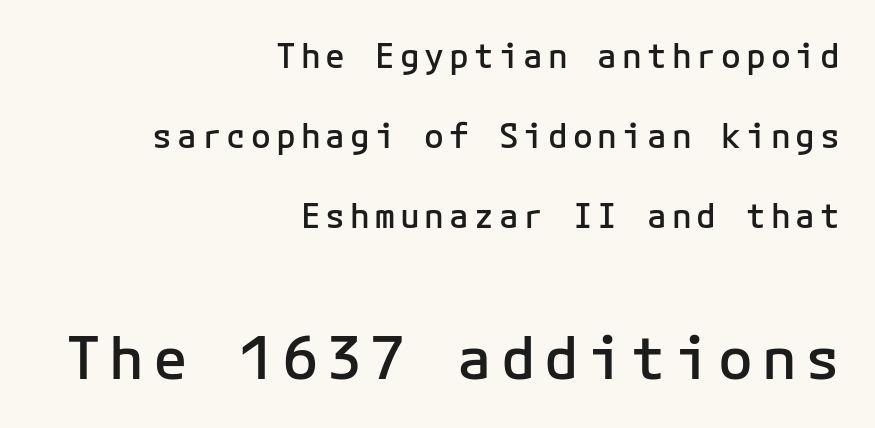
Q: Is the text bold? A: Semi-bold.
Q: Is the text italic (slanted)? A: No, it is upright.
Q: Is the typeface a serif or a sans-serif typeface? A: Sans-serif.
Q: Is the text underlined? A: No.
Q: How is the paragraph aligned? A: Right-aligned.
Q: Is the spacing between lines tight, normal or loose? A: Loose.
Q: Which block of text is set in a larger size, the first (top) or the second (bottom)? A: The second (bottom) one.
Q: Width (condensed, normal, or wide)? A: Normal.
Q: Stroke contrast? A: Low.
Q: x-height? A: Medium.
